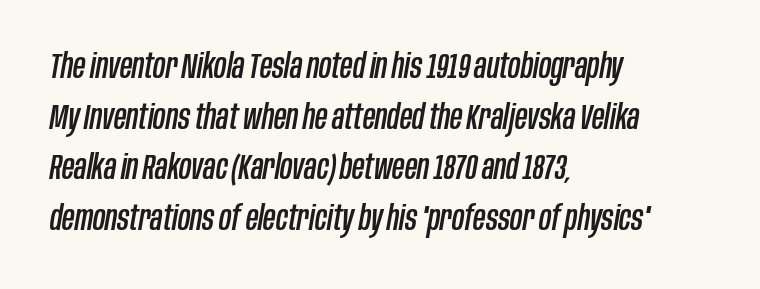
Q: Is the text italic (slanted)? A: Yes, it leans right by about 10 degrees.
Q: Is the text underlined? A: No.
Q: How is the paragraph aligned? A: Left-aligned.
Q: Is the spacing between letters normal or unusually wide? A: Normal.
Q: Is the spacing between lines tight, normal or loose? A: Normal.
Q: Width (condensed, normal, or wide)? A: Condensed.
Q: Stroke contrast? A: Low.
Q: x-height? A: Large.
Q: Monospaced? A: No.
